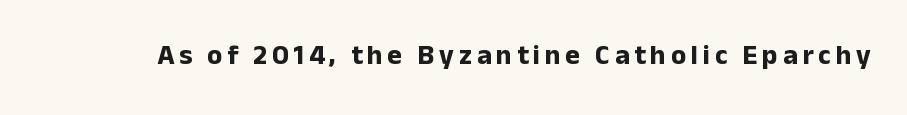
The image shows 28 px bold sans-serif type, upright; set not underlined; low stroke contrast and a medium x-height.
